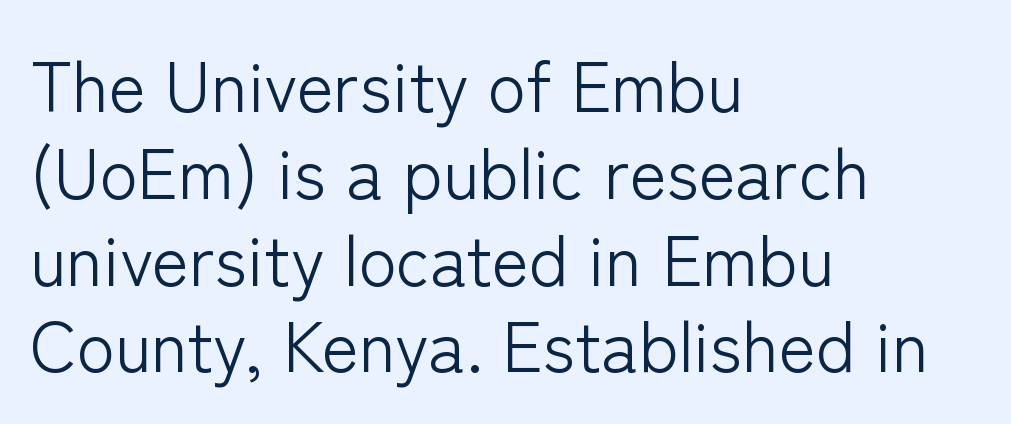
Q: Is the text bold? A: No.
Q: Is the text italic (slanted)? A: No, it is upright.
Q: Is the typeface a serif or a sans-serif typeface? A: Sans-serif.
Q: Is the text underlined? A: No.
Q: How is the paragraph aligned? A: Left-aligned.
Q: Is the spacing between letters normal or unusually wide? A: Normal.
Q: Width (condensed, normal, or wide)? A: Normal.
Q: Stroke contrast? A: Low.
Q: x-height? A: Medium.
Q: Monospaced? A: No.
